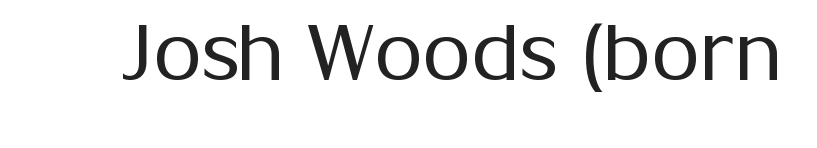
{"serif": "no", "italic": "no", "bold": "no", "weight": "regular", "width": "normal", "stroke_contrast": "medium", "x_height": "medium", "monospaced": "no", "underline": "no", "letter_spacing": "normal", "letter_spacing_em": 0.0, "glyph_px": 79}
